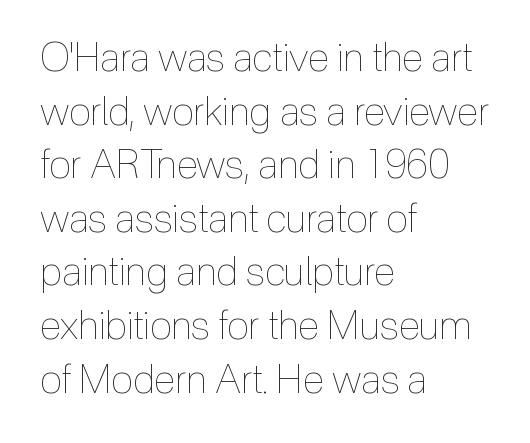
Q: Is the text bold? A: No.
Q: Is the text italic (slanted)? A: No, it is upright.
Q: Is the text underlined? A: No.
Q: How is the paragraph aligned? A: Left-aligned.
Q: Is the spacing between letters normal or unusually wide? A: Normal.
Q: Is the spacing between lines tight, normal or loose? A: Normal.
Q: Width (condensed, normal, or wide)? A: Condensed.
Q: x-height? A: Medium.
Q: Monospaced? A: No.
